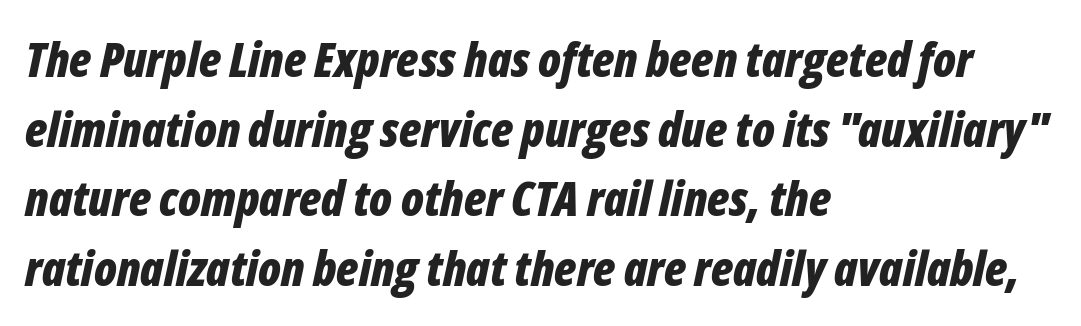
The letters advance in unequal steps, a hallmark of proportional type. You can tell it's italic because the verticals aren't actually vertical. These lines stack with their left ends in a neat column. Underline: absent.
